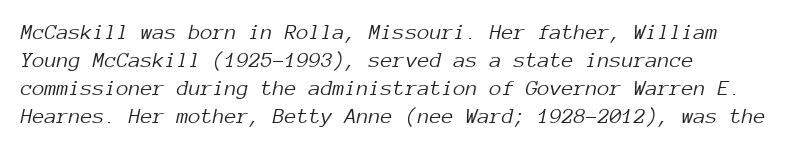
{"italic": "yes", "lean": "right", "slant_degrees": 12, "bold": "no", "underline": "no", "align": "left", "line_spacing": "normal", "line_spacing_ratio": 1.27, "letter_spacing": "normal", "letter_spacing_em": 0.0, "glyph_px": 22}
